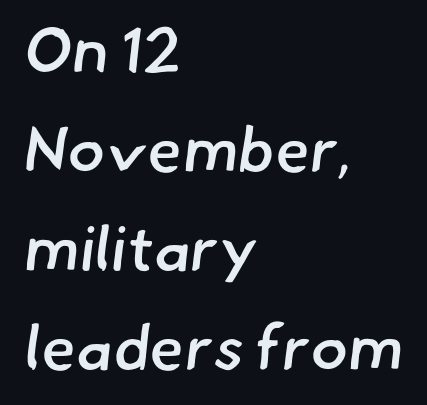
Q: Is the text bold? A: Semi-bold.
Q: Is the typeface a serif or a sans-serif typeface? A: Sans-serif.
Q: Is the text underlined? A: No.
Q: How is the paragraph aligned? A: Left-aligned.
Q: Is the spacing between letters normal or unusually wide? A: Normal.
Q: Is the spacing between lines tight, normal or loose? A: Normal.
Q: Width (condensed, normal, or wide)? A: Normal.
Q: Stroke contrast? A: Low.
Q: x-height? A: Small.
Q: Monospaced? A: No.
